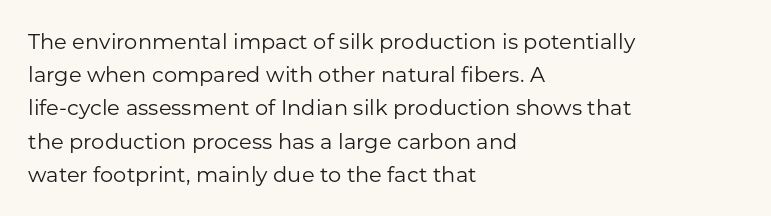
The face looks like a standard text weight, possibly lighter. Short and long lines alike share a common starting point at left. Vertically, the passage feels balanced, rows spaced as you'd expect. A bare baseline throughout the passage. Here the glyphs are tracked normally, forming tight word shapes.
